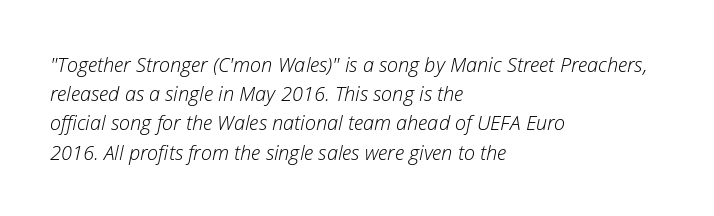
Baseline-to-baseline distance is the conventional proportion of letter height. On a weight scale, this lands at 450 or below. Does extra space separate the letters? No, they use regular spacing. One-word summary of the alignment: left.
